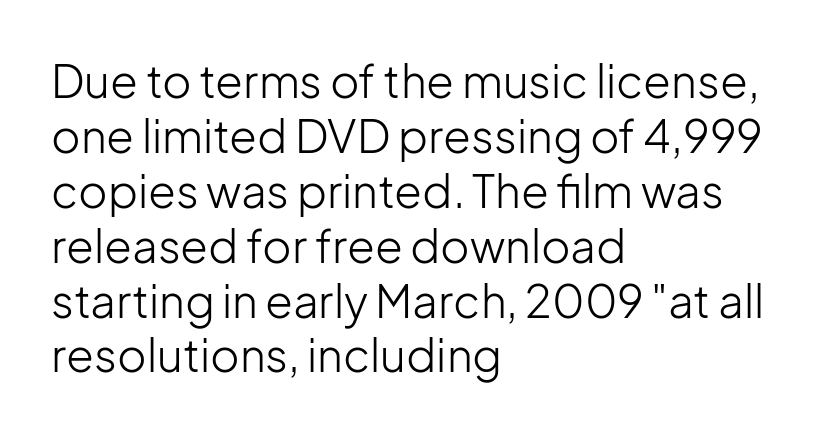
{"serif": "no", "italic": "no", "bold": "no", "weight": "light", "width": "normal", "stroke_contrast": "low", "x_height": "medium", "monospaced": "no", "underline": "no", "align": "left", "line_spacing_ratio": 1.22, "letter_spacing": "normal", "letter_spacing_em": 0.0, "glyph_px": 45}
